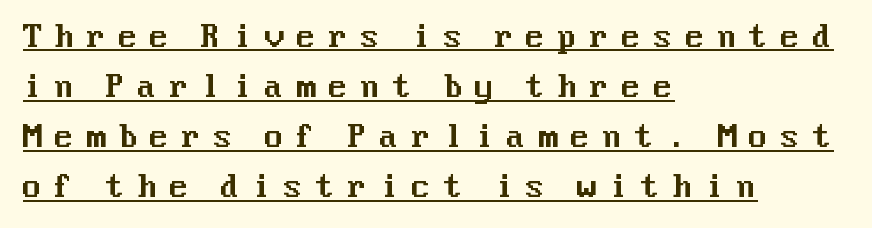
The image shows 30 px sans-serif type, upright; set left-aligned, normal line spacing (1.67x), unusually wide letter spacing (+0.37 em), underlined; medium stroke contrast and a medium x-height.
